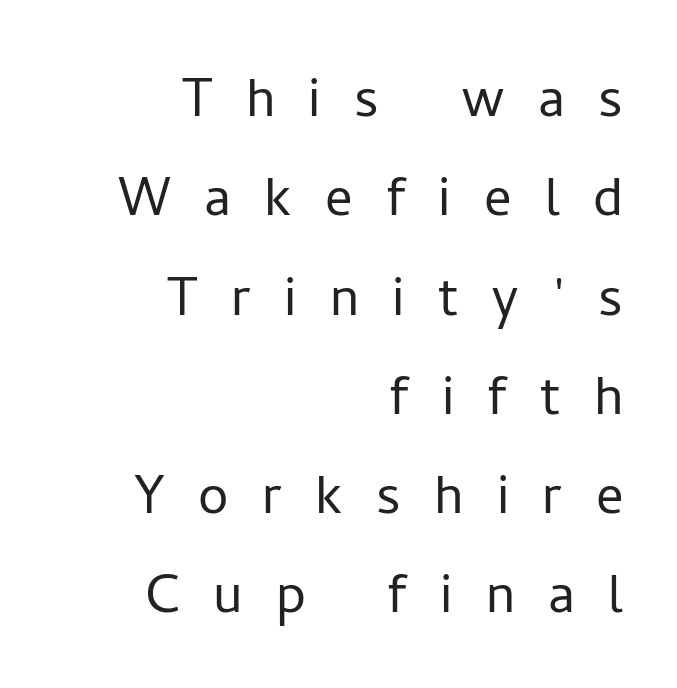
Plain, unruled lines of type. The typesetting does not lean heavy: it is not bold. The text was rendered using a sans face with plain stroke endings. The rendering inserts visible extra space after every character. Here the designer chose a conventional face with non-uniform glyph widths.
